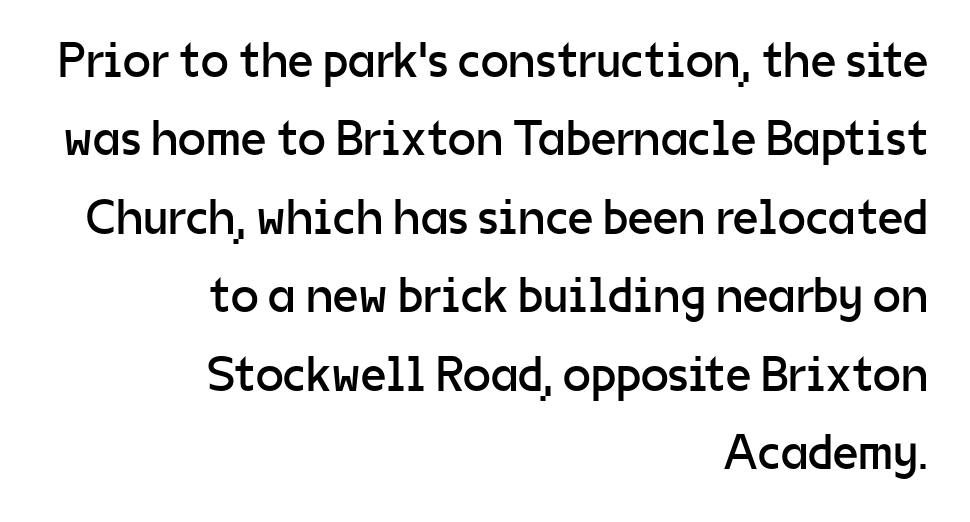
Italic: no, the glyphs are upright roman. The horizontal fit of the characters is conventional and even. Interline gaps are of average width in this sample. No chunkiness to these letters — they're not bold. Font category for this specimen: sans-serif.
